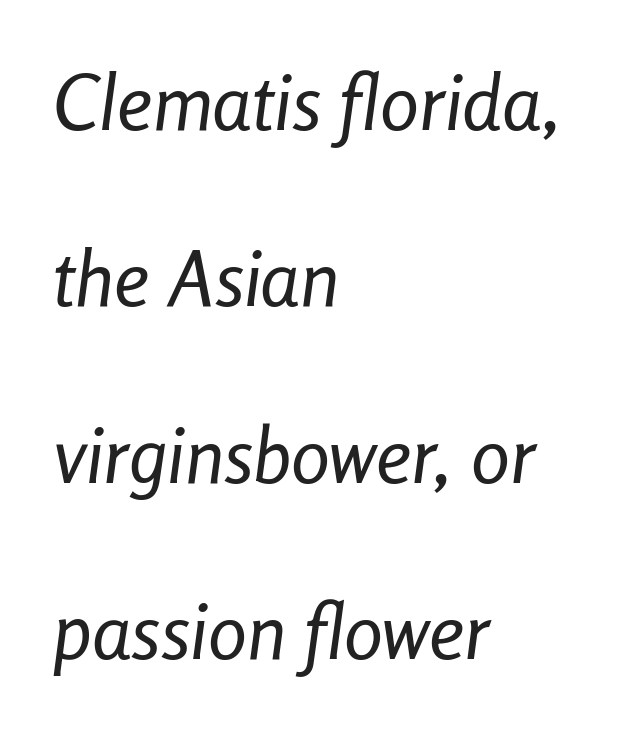
{"italic": "yes", "lean": "right", "slant_degrees": 8, "bold": "no", "weight": "regular", "width": "condensed", "stroke_contrast": "low", "x_height": "medium", "monospaced": "no", "underline": "no", "align": "left", "line_spacing": "loose", "line_spacing_ratio": 2.26, "letter_spacing": "normal", "letter_spacing_em": 0.0, "glyph_px": 78}
